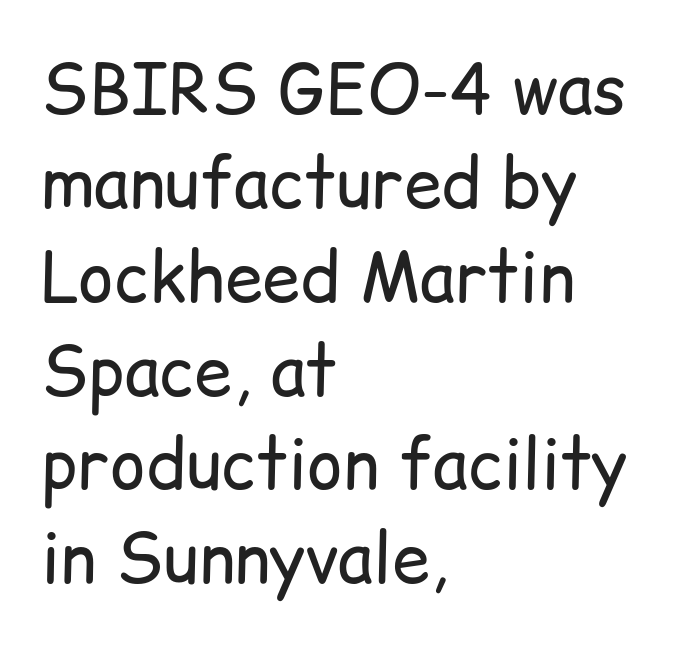
{"serif": "no", "italic": "no", "bold": "no", "weight": "regular", "width": "normal", "stroke_contrast": "low", "x_height": "medium", "monospaced": "no", "underline": "no", "align": "left", "line_spacing": "normal", "line_spacing_ratio": 1.38, "letter_spacing": "normal", "letter_spacing_em": 0.0, "glyph_px": 68}
